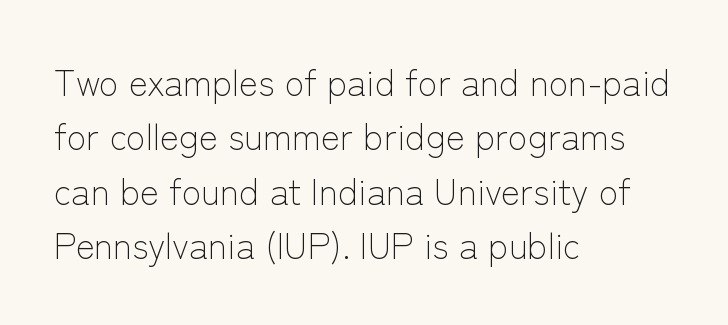
{"serif": "no", "italic": "no", "bold": "no", "weight": "light", "width": "normal", "stroke_contrast": "low", "x_height": "medium", "monospaced": "no", "underline": "no", "align": "left", "line_spacing": "normal", "line_spacing_ratio": 1.51, "letter_spacing": "normal", "letter_spacing_em": 0.0, "glyph_px": 36}
